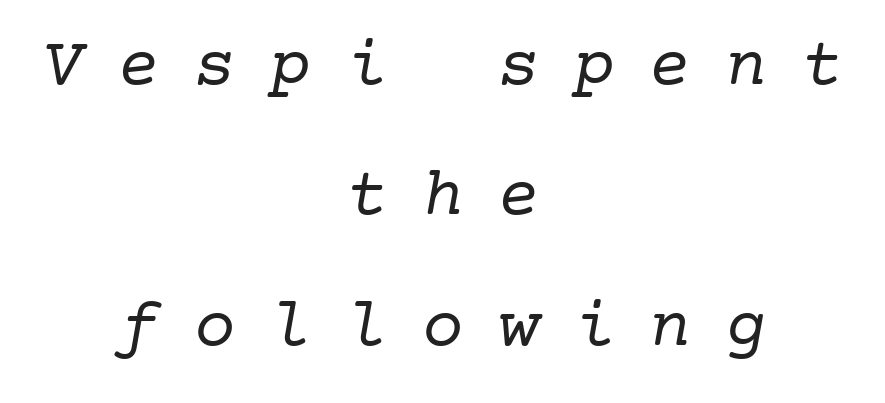
No heavy texture on the line: the type isn't bold. This rendering uses center alignment, leaving both contours irregular but symmetric. Between one letter and the next there's a generous, obvious gap. No word sits above an underline. Do the characters align in a grid? Yes, the font is monospaced.
